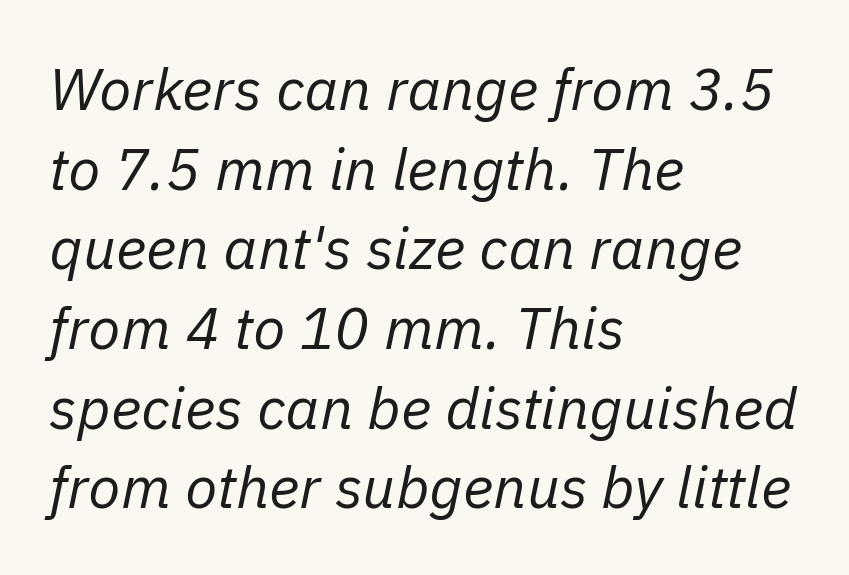
The space between consecutive lines is moderate. The passage shown has conventional tracking throughout. Slant detected: the letters are inclined. Weight: in the light-to-regular range. Horizontal alignment here is leftward, the default for most running prose. Each letter keeps its own natural width here, so spacing adapts to shape.
